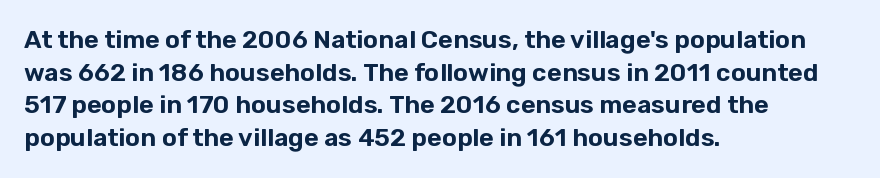
The tracking reads as untouched default to a designer's eye. Has an underline been added? It has not. Where is the straight margin? On the left. A typesetter would call this leading conventional body-copy spacing.
